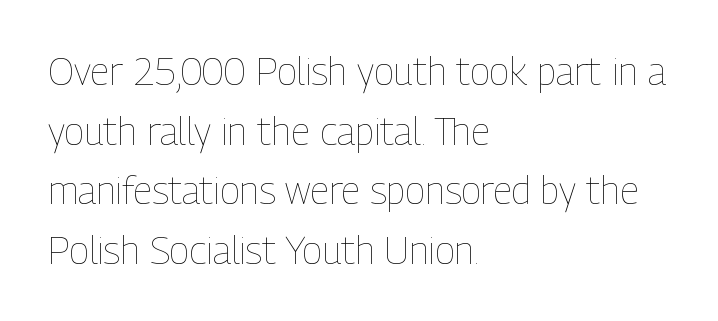
You could call the tracking neutral — neither tight nor loose. Designer's note — italics off, roman on. Successive baselines arrive at the customary interval. Stems and bowls with no extra thickness — not bold.
